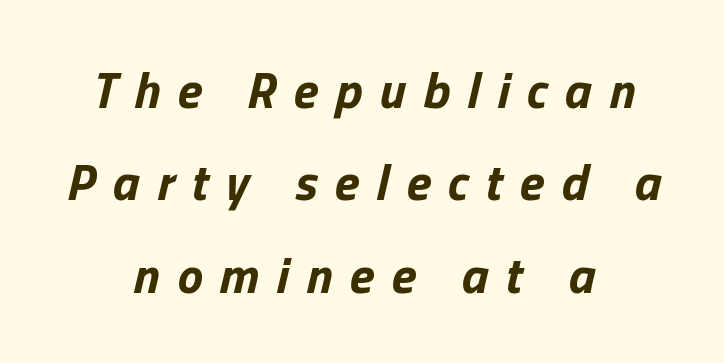
If you folded the block vertically in half, each line would mirror itself in length. Italic: yes, the glyphs are oblique. The tracking jumps out immediately: characters are airy and widely separated. The space beneath each line is pristine and unruled.
